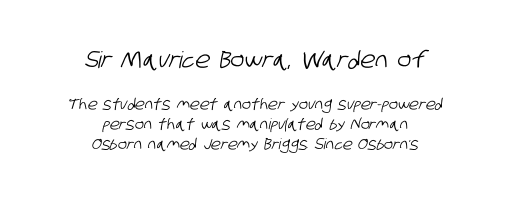
Q: Is the text underlined? A: No.
Q: How is the paragraph aligned? A: Centered.
Q: Is the spacing between letters normal or unusually wide? A: Normal.
Q: Is the spacing between lines tight, normal or loose? A: Normal.
Q: Which block of text is set in a larger size, the first (top) or the second (bottom)? A: The first (top) one.
